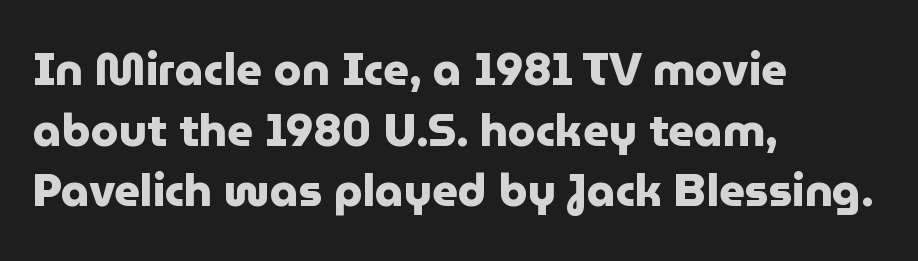
If you drew a line through each stem, it would be perfectly vertical. The rendering anchors every line to the left-hand side. Characters follow at the spacing the type designer built in. The text was rendered using a sans face with plain stroke endings. Do the characters align in a grid? No, the font is proportional. Quick note: underline off.
